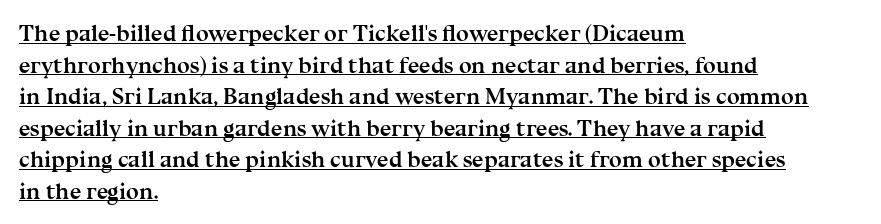
Q: Is the text bold? A: Yes.
Q: Is the text italic (slanted)? A: No, it is upright.
Q: Is the text underlined? A: Yes.
Q: How is the paragraph aligned? A: Left-aligned.
Q: Is the spacing between letters normal or unusually wide? A: Normal.
Q: Is the spacing between lines tight, normal or loose? A: Normal.
